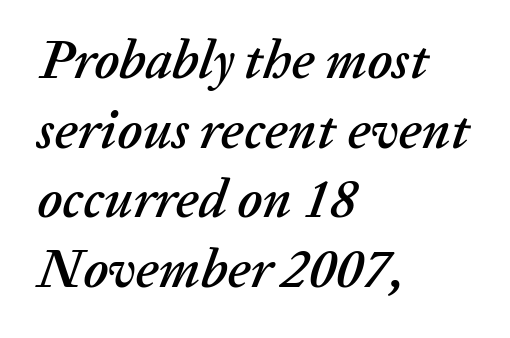
Caption: standard tracking, unaltered. The passage is arranged the way most books set body copy — flush left. Has an underline been added? It has not. The block of text has a typical density, with ordinary space between rows. The face used here is proportionally spaced, like ordinary book or web type.
